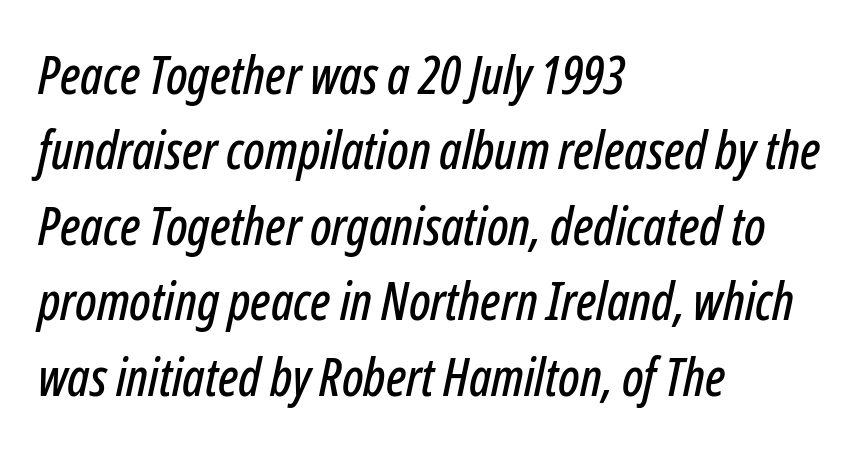
The image shows 52 px condensed type, italic (leaning right); set left-aligned, normal line spacing (1.45x), normal letter spacing, not underlined; low stroke contrast and a medium x-height.
